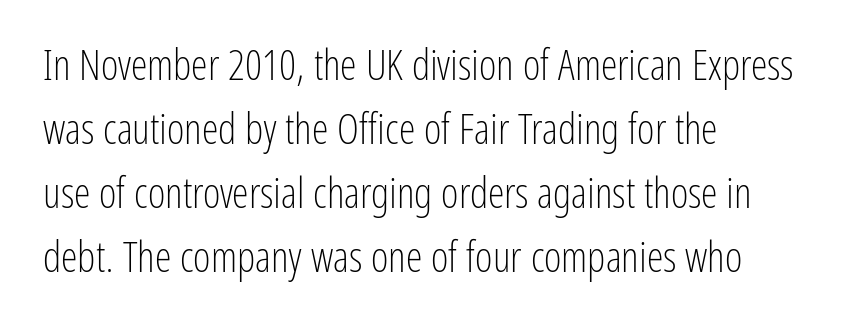
The image shows 42 px light, condensed sans-serif type, upright; set left-aligned, normal line spacing (1.52x), normal letter spacing, not underlined; low stroke contrast and a medium x-height.
